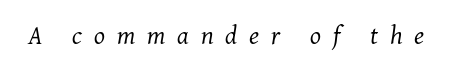
{"serif": "yes", "italic": "yes", "lean": "right", "slant_degrees": 11, "bold": "no", "weight": "light", "width": "normal", "stroke_contrast": "medium", "x_height": "medium", "monospaced": "no", "underline": "no", "letter_spacing": "wide", "letter_spacing_em": 0.42, "glyph_px": 28}
